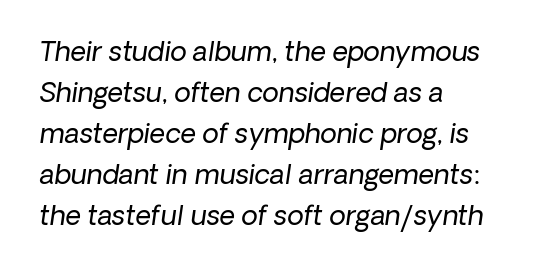
The image shows 27 px text type; set left-aligned, normal line spacing (1.52x), normal letter spacing, not underlined.
